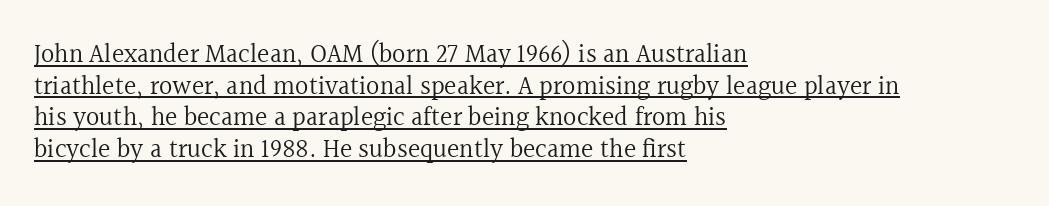
The image shows 26 px text type, upright; set left-aligned, line spacing 1.22x, normal letter spacing, underlined.
